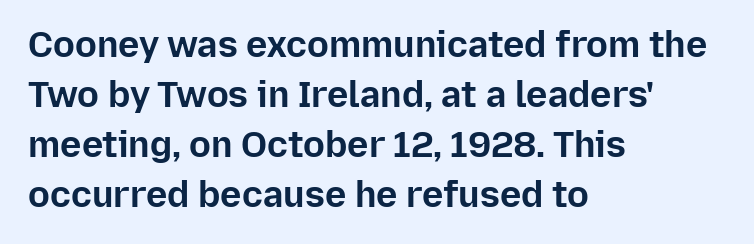
Q: Is the text bold? A: Yes.
Q: Is the text italic (slanted)? A: No, it is upright.
Q: Is the typeface a serif or a sans-serif typeface? A: Sans-serif.
Q: Is the text underlined? A: No.
Q: How is the paragraph aligned? A: Left-aligned.
Q: Is the spacing between letters normal or unusually wide? A: Normal.
Q: Is the spacing between lines tight, normal or loose? A: Normal.
Q: Width (condensed, normal, or wide)? A: Normal.
Q: Stroke contrast? A: Low.
Q: x-height? A: Medium.
Q: Monospaced? A: No.
